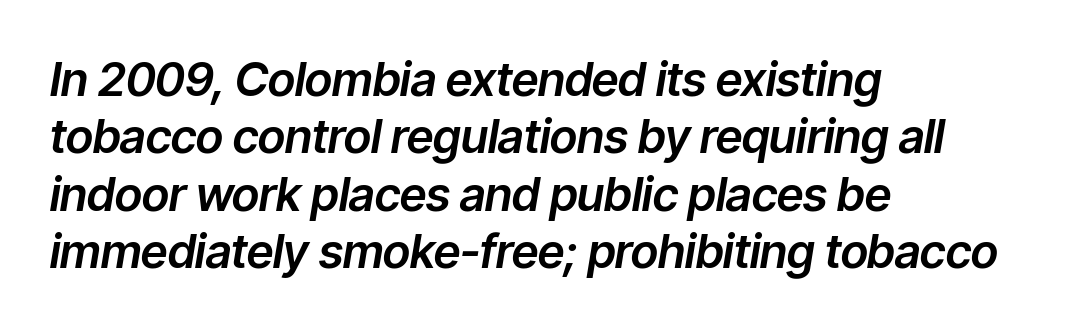
The letters are slanted; this is an italic face. Letter spacing: default. A typesetter would call this proportional, since set widths differ per character. Compared with a centered layout, this one pins lines to the left instead.
